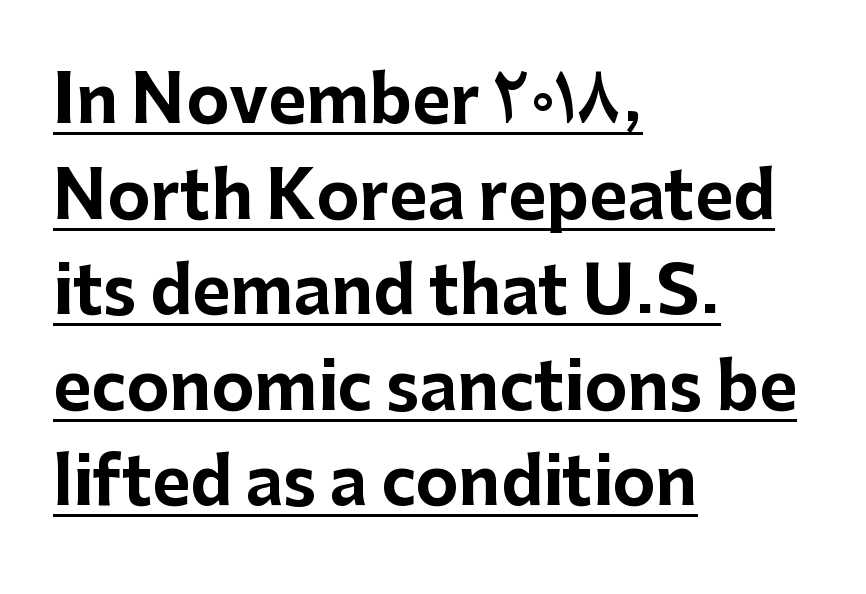
Q: Is the text bold? A: Yes.
Q: Is the text italic (slanted)? A: No, it is upright.
Q: Is the typeface a serif or a sans-serif typeface? A: Sans-serif.
Q: Is the text underlined? A: Yes.
Q: How is the paragraph aligned? A: Left-aligned.
Q: Is the spacing between letters normal or unusually wide? A: Normal.
Q: Is the spacing between lines tight, normal or loose? A: Normal.
Q: Width (condensed, normal, or wide)? A: Normal.
Q: Stroke contrast? A: Low.
Q: x-height? A: Medium.
Q: Monospaced? A: No.
